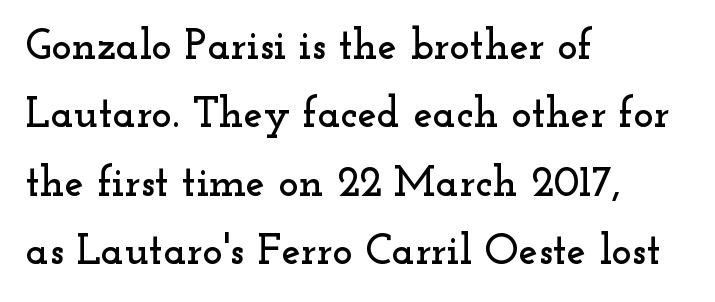
{"serif": "yes", "italic": "no", "width": "wide", "stroke_contrast": "low", "x_height": "small", "monospaced": "no", "underline": "no", "align": "left", "line_spacing": "normal", "line_spacing_ratio": 1.59, "letter_spacing": "normal", "letter_spacing_em": 0.0, "glyph_px": 43}
